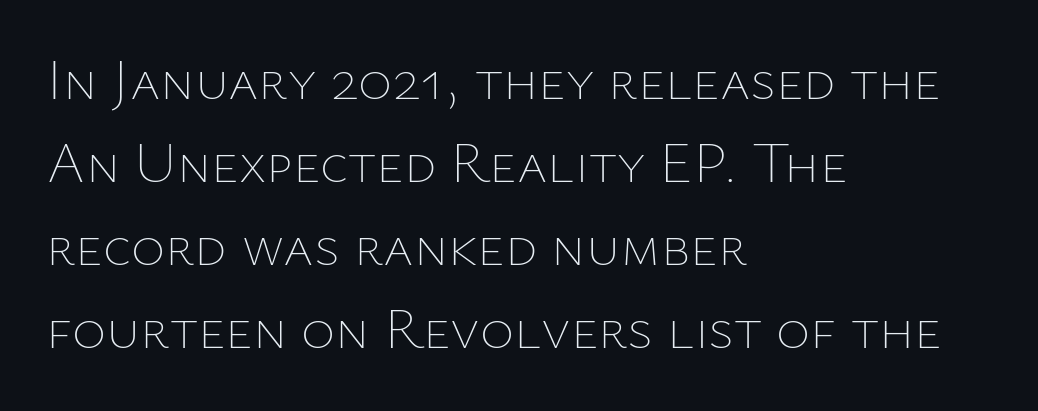
Honestly, the row spacing looks completely unremarkable. All the whitespace from short lines collects on the right. Tracking here is standard; glyphs follow each other at the usual distance. Character widths vary here, with narrow letters taking less room than wide ones. Type without underlining. It's the straight-up-and-down kind of type.
